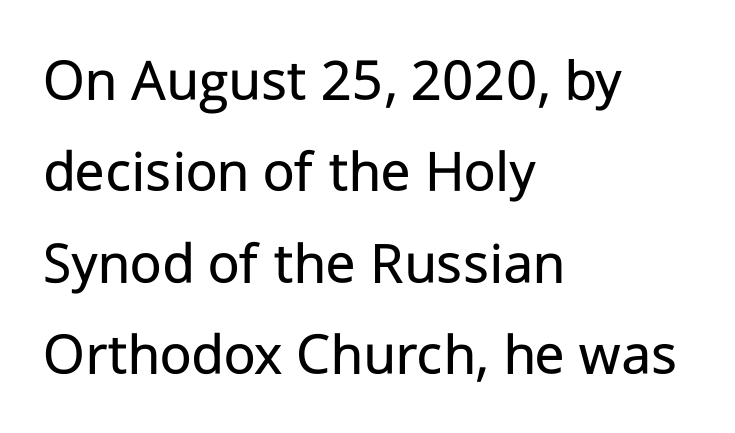
A typesetter would mark this as roman, not italic. These lines keep a tight, regular rhythm from letter to letter. The cut favours lightness, reaching ordinary text weight at its darkest. The glyphs in this specimen are sans serif. The rows are spaced the way most documents space them.
